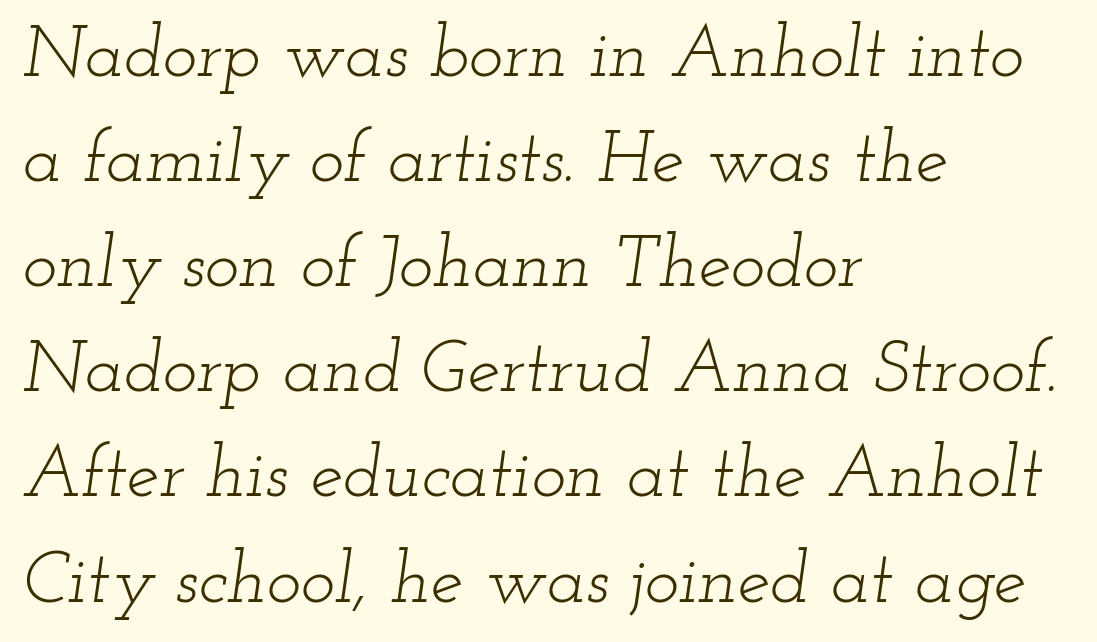
The image shows 73 px light, wide serif type, italic (leaning right); set left-aligned, normal line spacing (1.44x), normal letter spacing, not underlined; low stroke contrast and a small x-height.
